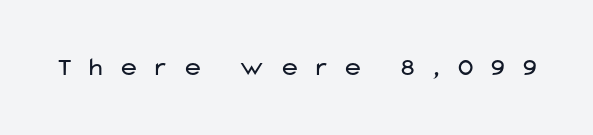
{"italic": "no", "bold": "no", "underline": "no", "letter_spacing": "wide", "letter_spacing_em": 0.49, "glyph_px": 26}
